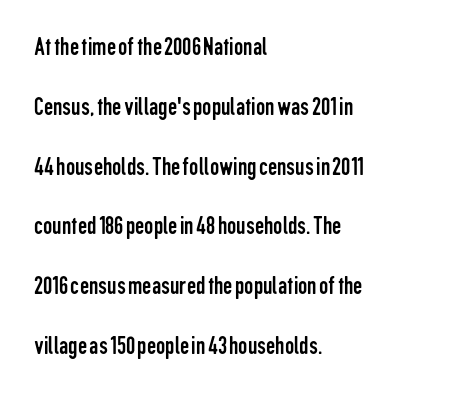
The image shows 26 px text type, upright; set left-aligned, loose line spacing (2.3x), normal letter spacing, not underlined.
